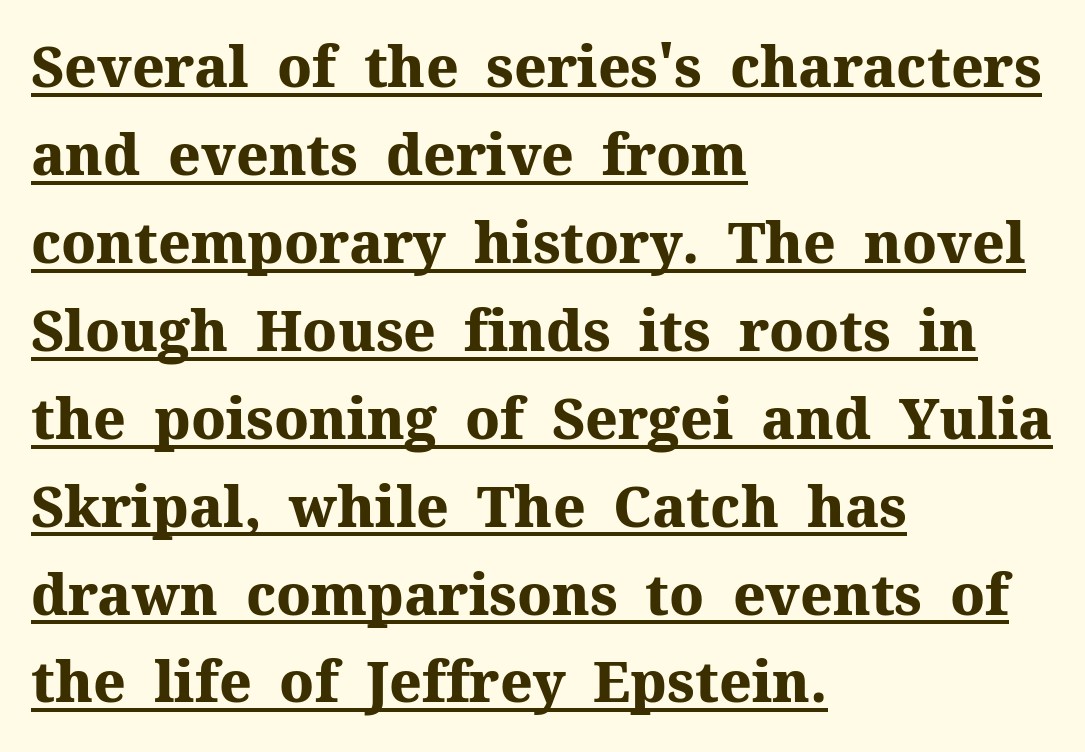
Standard letterfit; no display-style spreading of the glyphs. Is this a fixed-width face? No — the glyphs have proportional, varying widths. Reading down the block, your eye returns to a fixed left position each line. Are there feet on the stems? There are — it's a serif.
